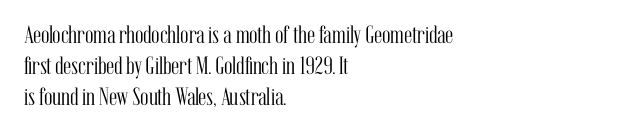
{"italic": "no", "bold": "no", "underline": "no", "align": "left", "line_spacing": "normal", "line_spacing_ratio": 1.25, "letter_spacing": "normal", "letter_spacing_em": 0.0, "glyph_px": 25}
